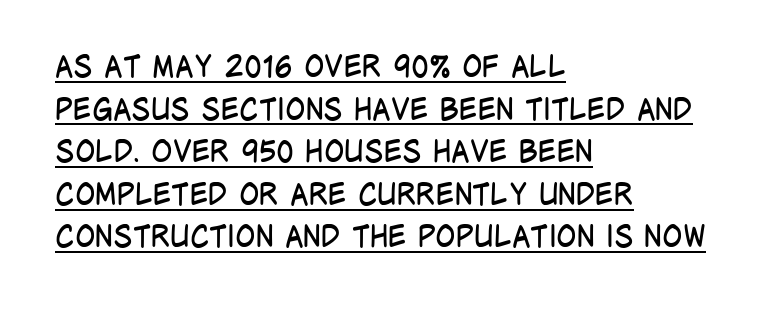
The image shows 30 px regular-weight, condensed sans-serif type, upright; set left-aligned, normal line spacing (1.42x), normal letter spacing, underlined; low stroke contrast and a large x-height.
